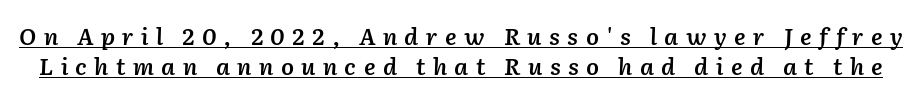
Vertical spacing — default. Someone cranked the tracking dial way up on this one. Notice the strokes are somewhat thickened but not fully heavy: this is a semibold. The string is rendered with underlining switched on. An italicized treatment has been applied to the whole sample.
